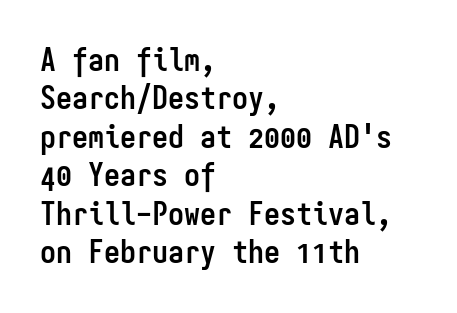
{"serif": "no", "italic": "no", "bold": "yes", "weight": "semibold", "width": "condensed", "stroke_contrast": "low", "x_height": "medium", "monospaced": "yes", "underline": "no", "align": "left", "line_spacing_ratio": 1.2, "letter_spacing": "normal", "letter_spacing_em": 0.0, "glyph_px": 32}
